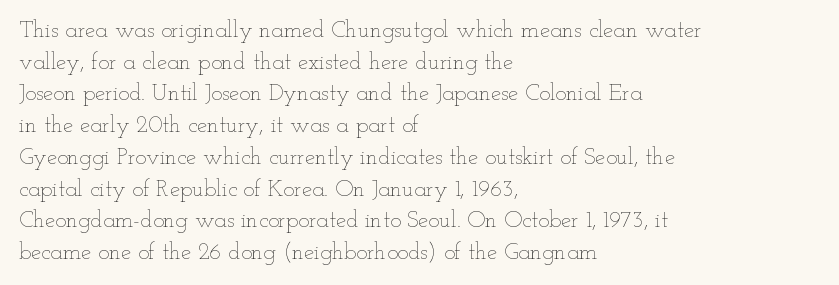
The image shows 23 px text type, upright; set left-aligned, normal line spacing (1.38x), normal letter spacing, not underlined.
